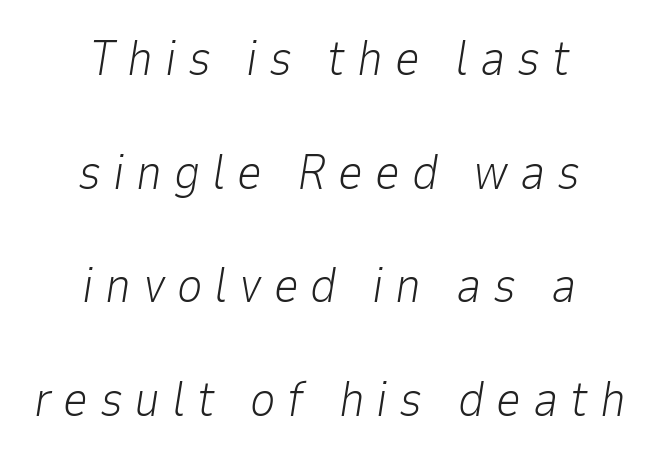
The image shows 49 px light type, italic (leaning right); set centered, loose line spacing (2.32x), unusually wide letter spacing (+0.24 em), not underlined; low stroke contrast and a medium x-height.
